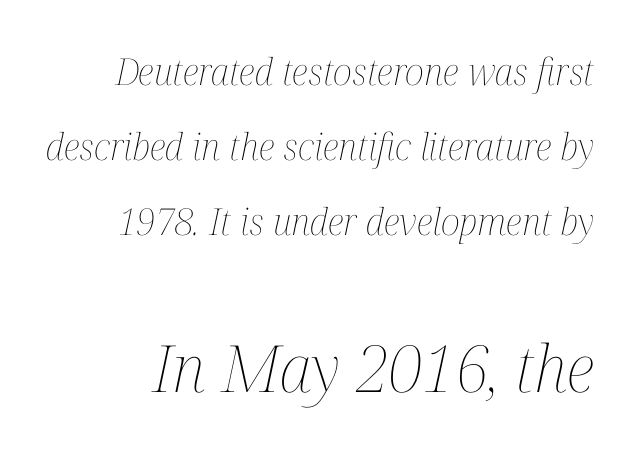
{"italic": "yes", "lean": "right", "slant_degrees": 12, "bold": "no", "weight": "thin", "width": "condensed", "stroke_contrast": "medium", "x_height": "medium", "monospaced": "no", "underline": "no", "line_spacing": "loose", "line_spacing_ratio": 2.03, "letter_spacing": "normal", "letter_spacing_em": 0.0, "larger_block": "second", "size_ratio": 1.76, "glyph_px": 65}
